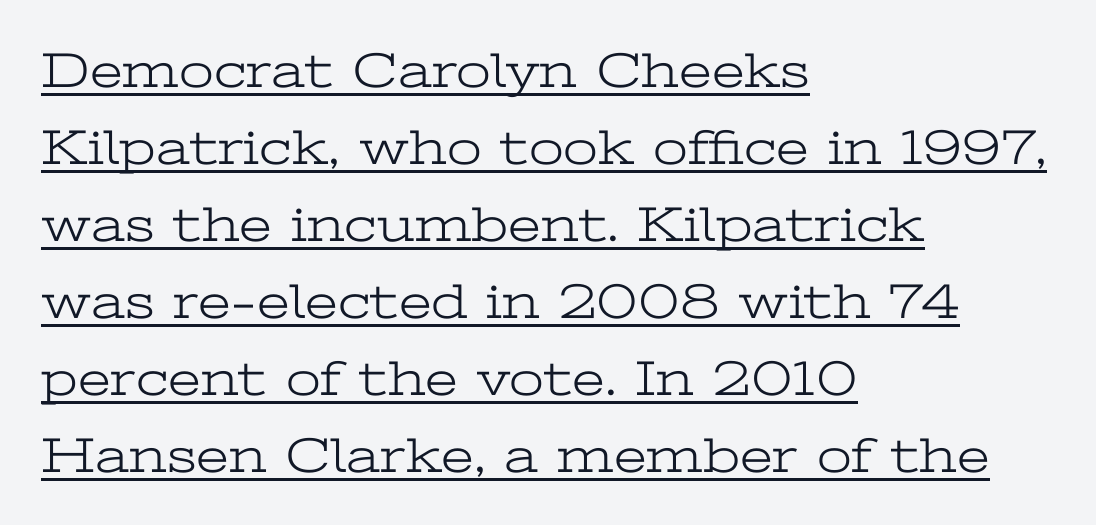
Q: Is the text bold? A: No.
Q: Is the text italic (slanted)? A: No, it is upright.
Q: Is the typeface a serif or a sans-serif typeface? A: Serif.
Q: Is the text underlined? A: Yes.
Q: How is the paragraph aligned? A: Left-aligned.
Q: Is the spacing between letters normal or unusually wide? A: Normal.
Q: Is the spacing between lines tight, normal or loose? A: Normal.
Q: Width (condensed, normal, or wide)? A: Wide.
Q: Stroke contrast? A: Low.
Q: x-height? A: Medium.
Q: Monospaced? A: No.
